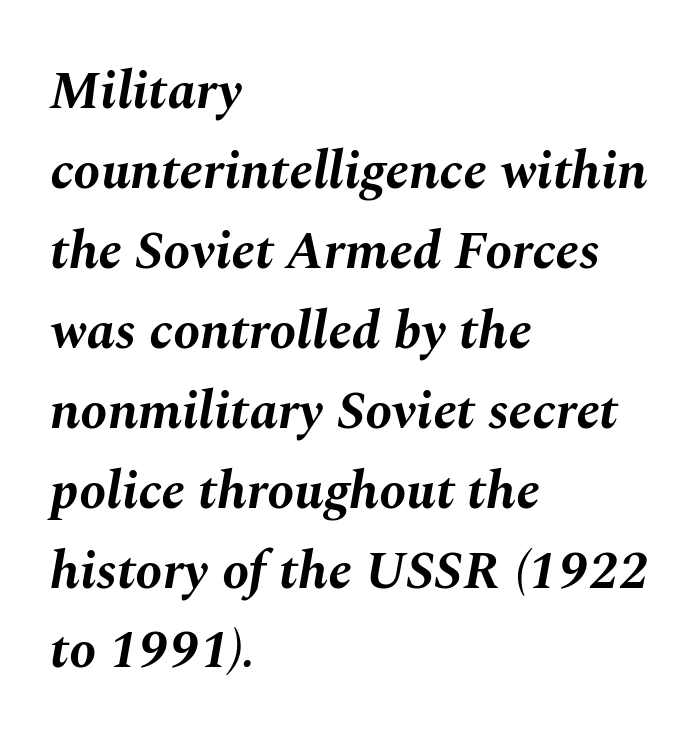
This block has exactly the height ordinary leading produces. Emphasis-style slanted type is in use. Horizontal alignment here is leftward, the default for most running prose. Students, this is bold: see how much ink each stroke carries.
